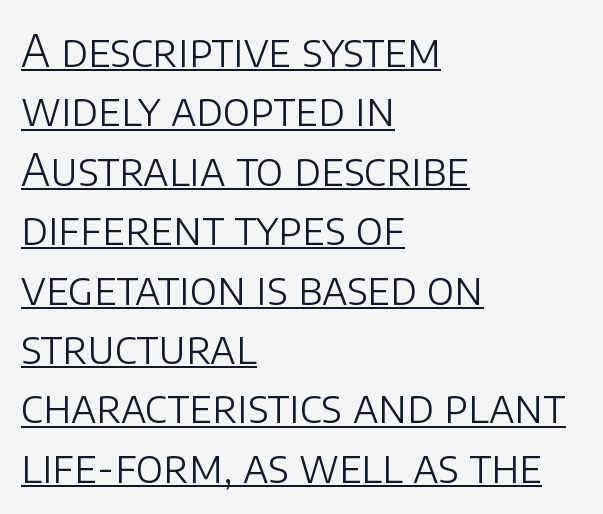
{"serif": "no", "italic": "no", "bold": "no", "weight": "light", "width": "normal", "stroke_contrast": "low", "x_height": "large", "monospaced": "no", "underline": "yes", "align": "left", "line_spacing": "normal", "line_spacing_ratio": 1.35, "letter_spacing": "normal", "letter_spacing_em": 0.0, "glyph_px": 44}
